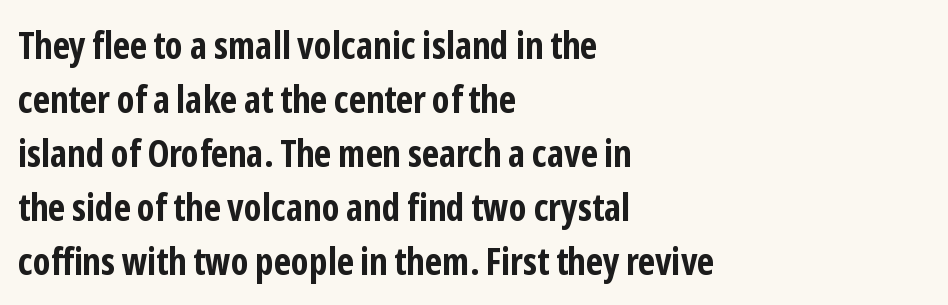
Heavy-handed strokes throughout: this text is bold. Nobody drew a line under any word here. Style check: upright. All the whitespace from short lines collects on the right. How would I describe the line gaps? Plain and ordinary.
